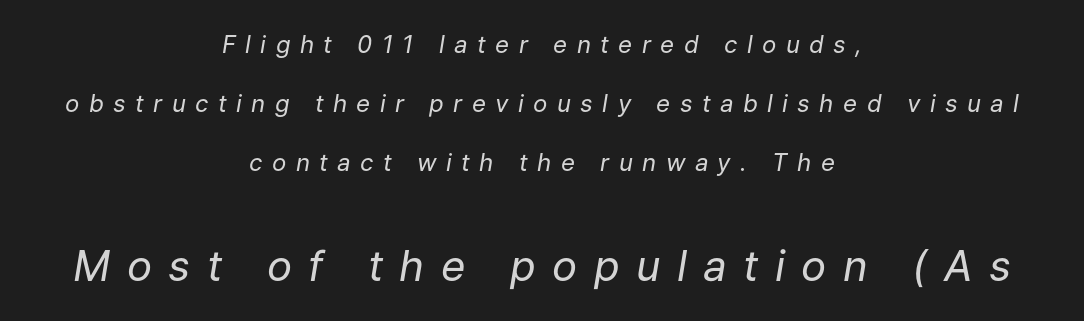
{"italic": "yes", "lean": "right", "slant_degrees": 9, "bold": "no", "weight": "regular", "width": "normal", "stroke_contrast": "low", "x_height": "medium", "monospaced": "no", "underline": "no", "align": "center", "line_spacing": "loose", "line_spacing_ratio": 2.46, "letter_spacing": "wide", "letter_spacing_em": 0.39, "larger_block": "second", "size_ratio": 1.75, "glyph_px": 42}
